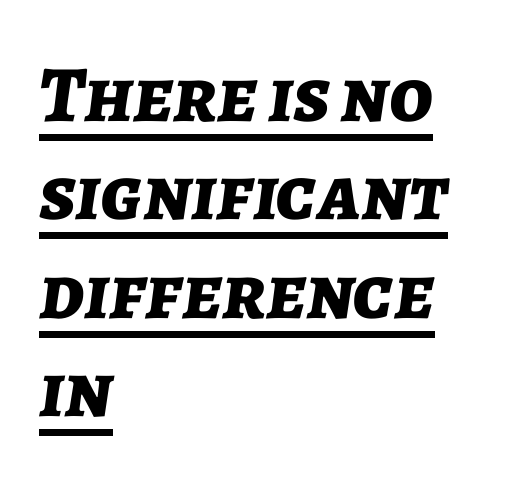
The image shows 80 px bold type, italic (leaning right); set left-aligned, line spacing 1.23x, normal letter spacing, underlined; low stroke contrast and a medium x-height.
